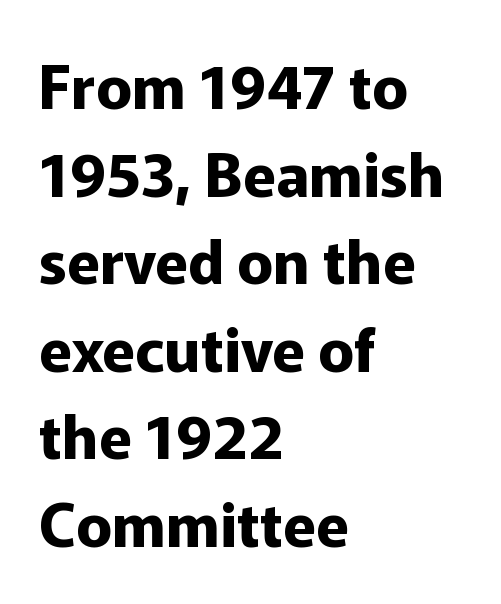
The image shows 60 px bold sans-serif type, upright; set left-aligned, normal line spacing (1.46x), normal letter spacing, not underlined; low stroke contrast and a medium x-height.
